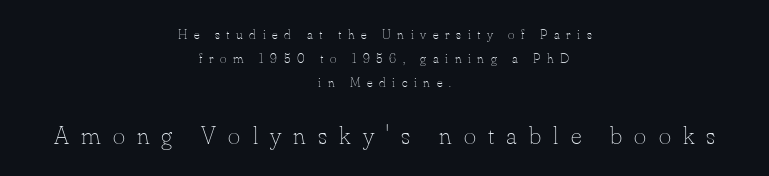
The image shows 26 px text type, upright; set centered, line spacing 1.71x, unusually wide letter spacing (+0.47 em), not underlined; the second (bottom) block is 1.86x larger.
